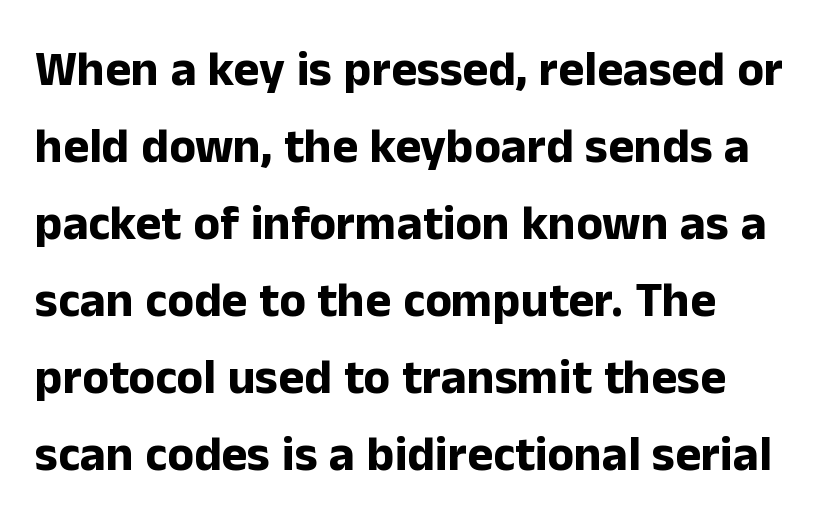
Any mark beneath the type? The region is blank. Think of a printed novel: that variable character pitch is what you see here. Reading down the column, the eye jumps a familiar distance to each next line. Between one letter and the next there's only the usual sliver of space. Each glyph is drawn with heavy, bold strokes.
